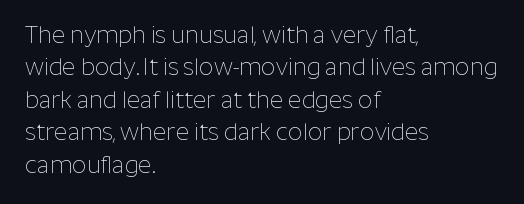
Q: Is the text bold? A: No.
Q: Is the text italic (slanted)? A: No, it is upright.
Q: Is the text underlined? A: No.
Q: How is the paragraph aligned? A: Left-aligned.
Q: Is the spacing between letters normal or unusually wide? A: Normal.
Q: Is the spacing between lines tight, normal or loose? A: Normal.
